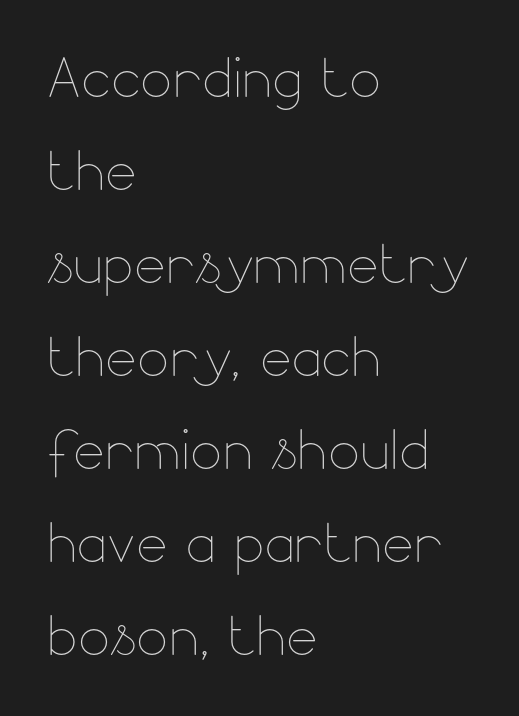
This sample is left-justified, so line endings fall wherever the words run out. The letters stand straight up with perfectly vertical stems. Honestly, there is no underline to notice here at all. Nothing unusual about the tracking: characters are spaced as the font intends. The letterforms sit at book weight or below.
